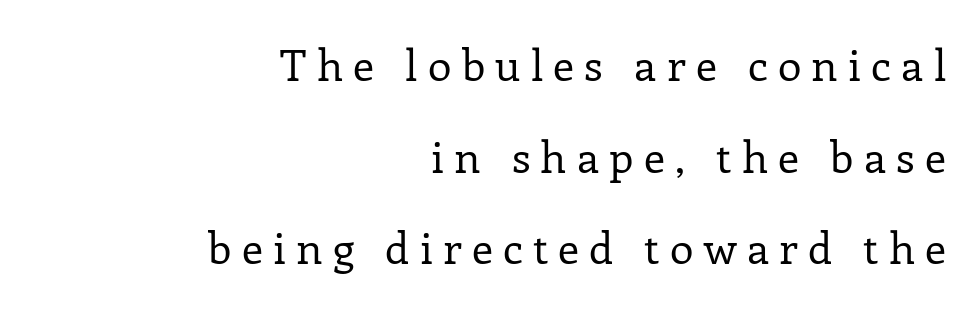
Q: Is the text bold? A: No.
Q: Is the text italic (slanted)? A: No, it is upright.
Q: Is the typeface a serif or a sans-serif typeface? A: Serif.
Q: Is the text underlined? A: No.
Q: How is the paragraph aligned? A: Right-aligned.
Q: Is the spacing between letters normal or unusually wide? A: Unusually wide.
Q: Is the spacing between lines tight, normal or loose? A: Loose.
Q: Width (condensed, normal, or wide)? A: Normal.
Q: Stroke contrast? A: Low.
Q: x-height? A: Medium.
Q: Monospaced? A: No.
